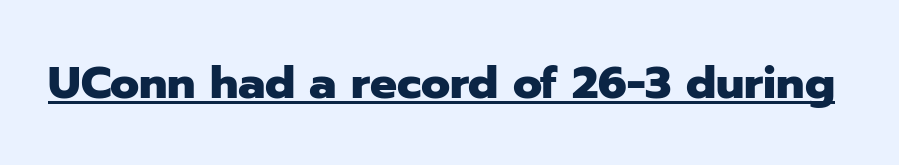
{"serif": "no", "italic": "no", "bold": "yes", "weight": "heavy", "width": "normal", "stroke_contrast": "low", "x_height": "medium", "monospaced": "no", "underline": "yes", "letter_spacing": "normal", "letter_spacing_em": 0.0, "glyph_px": 45}
